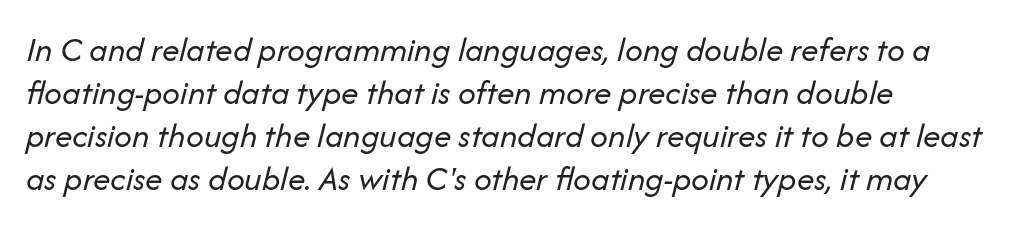
{"italic": "yes", "lean": "right", "slant_degrees": 14, "bold": "no", "weight": "regular", "width": "normal", "stroke_contrast": "low", "x_height": "medium", "monospaced": "no", "underline": "no", "align": "left", "line_spacing_ratio": 1.23, "letter_spacing": "normal", "letter_spacing_em": 0.0, "glyph_px": 35}
